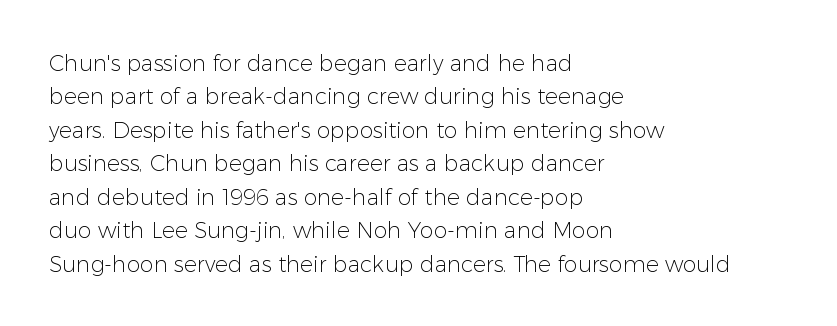
The image shows 22 px text type, upright; set left-aligned, normal line spacing (1.52x), normal letter spacing, not underlined.
